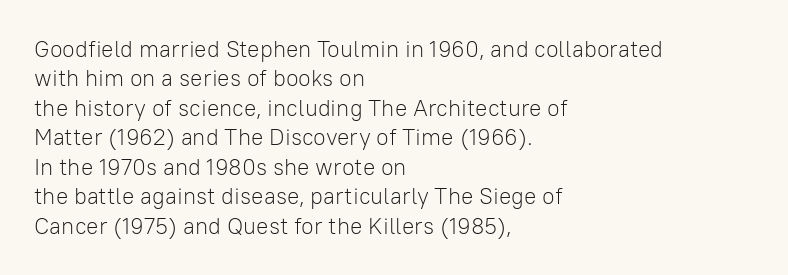
Q: Is the text bold? A: No.
Q: Is the text italic (slanted)? A: No, it is upright.
Q: Is the text underlined? A: No.
Q: How is the paragraph aligned? A: Left-aligned.
Q: Is the spacing between letters normal or unusually wide? A: Normal.
Q: Is the spacing between lines tight, normal or loose? A: Normal.
